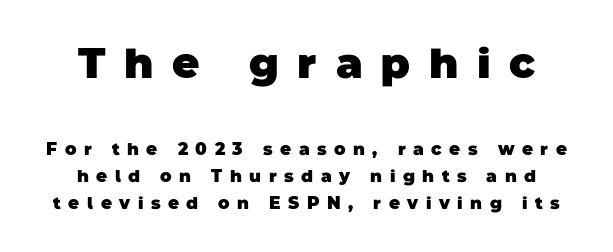
{"serif": "no", "bold": "yes", "weight": "heavy", "width": "normal", "stroke_contrast": "low", "x_height": "large", "monospaced": "no", "underline": "no", "line_spacing": "normal", "line_spacing_ratio": 1.6, "letter_spacing": "wide", "letter_spacing_em": 0.44, "larger_block": "first", "size_ratio": 2.47, "glyph_px": 42}
